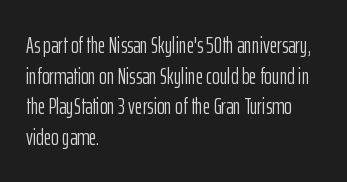
{"italic": "no", "bold": "no", "underline": "no", "align": "left", "line_spacing": "normal", "line_spacing_ratio": 1.33, "letter_spacing": "normal", "letter_spacing_em": 0.0, "glyph_px": 23}
